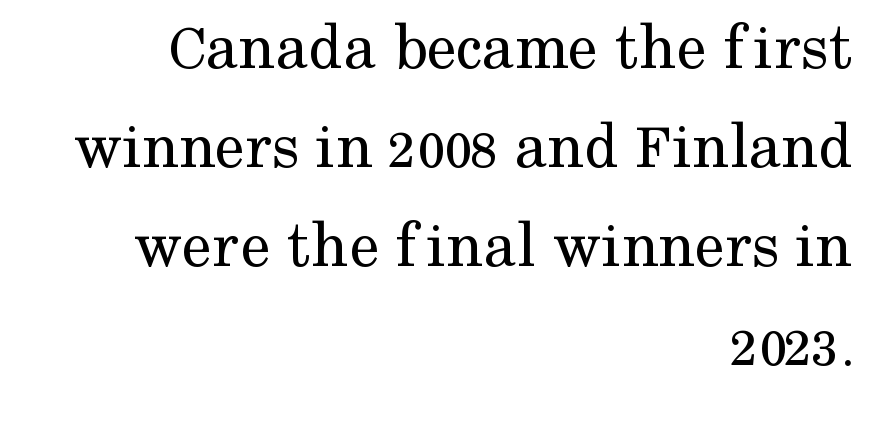
Whoever set this chose a conventional vertical rhythm. In terms of letterspacing, this is plain default setting. Visually the block forms a straight wall on the right and a jagged coastline on the left. Weight: not bold — regular or lighter. The glyphs in this specimen are seriffed.
